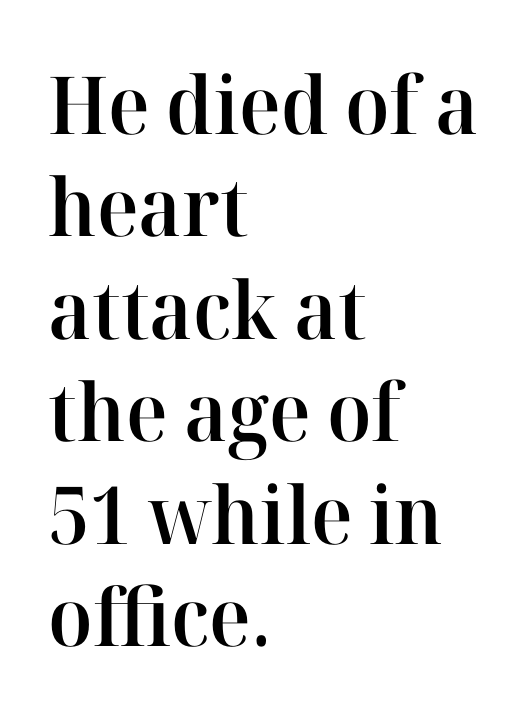
The face used here is a semibold: visibly heavier than regular, lighter than bold. The text was rendered using a seriffed face with decorative stroke endings. Default kerning and tracking; the words read as compact shapes. Glance below the letters and you will spot only blank space. The letters advance in unequal steps, a hallmark of proportional type. Line spacing here is normal.
